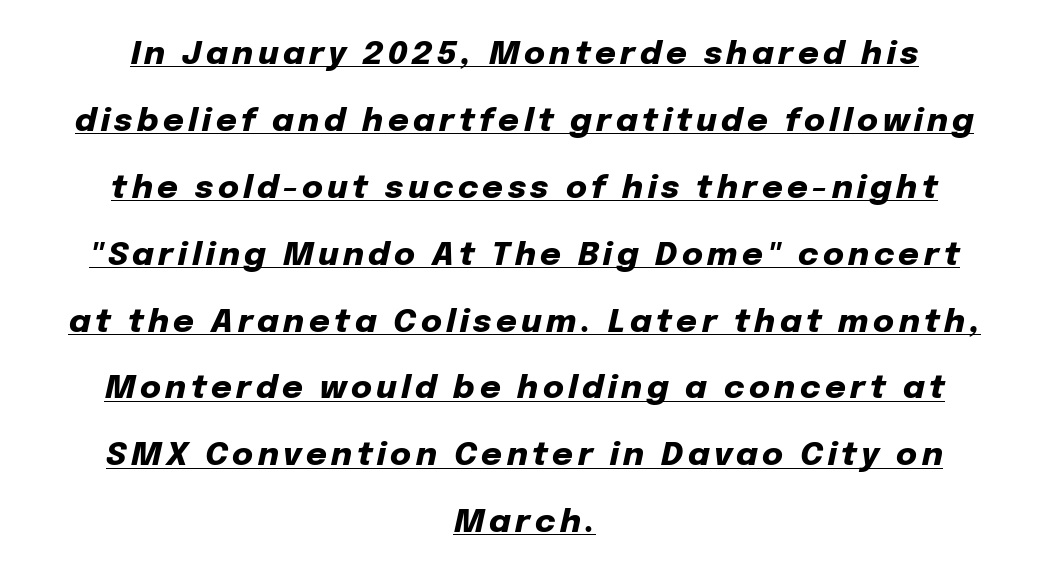
{"italic": "yes", "lean": "right", "slant_degrees": 12, "bold": "yes", "weight": "heavy", "width": "normal", "stroke_contrast": "low", "x_height": "medium", "monospaced": "no", "underline": "yes", "align": "center", "line_spacing": "loose", "line_spacing_ratio": 2.09, "glyph_px": 32}
